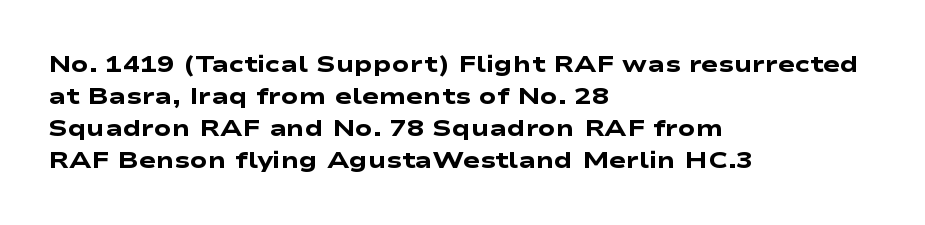
Q: Is the text bold? A: Yes.
Q: Is the text underlined? A: No.
Q: How is the paragraph aligned? A: Left-aligned.
Q: Is the spacing between letters normal or unusually wide? A: Normal.
Q: Is the spacing between lines tight, normal or loose? A: Normal.
